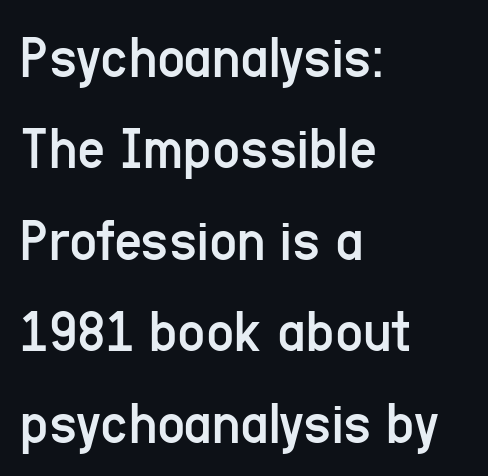
Leading: standard. The glyphs in this specimen are sans serif. Here the designer chose a conventional face with non-uniform glyph widths. No word sits above an underline. Caption: standard tracking, unaltered.
